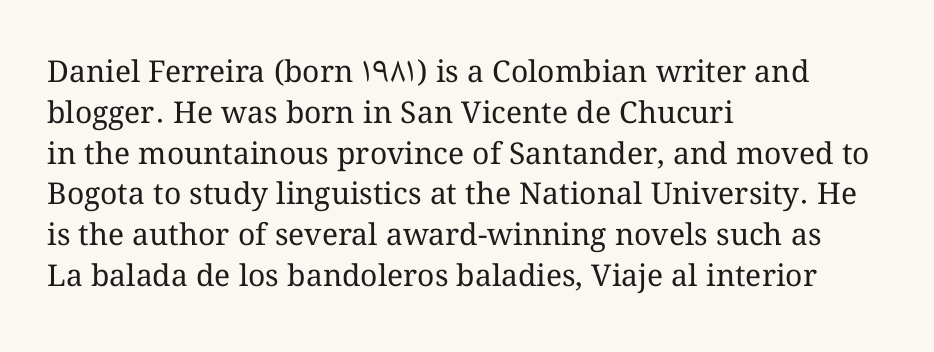
The image shows 30 px regular-weight type, upright; set left-aligned, normal line spacing (1.36x), normal letter spacing, not underlined; medium stroke contrast and a medium x-height.
